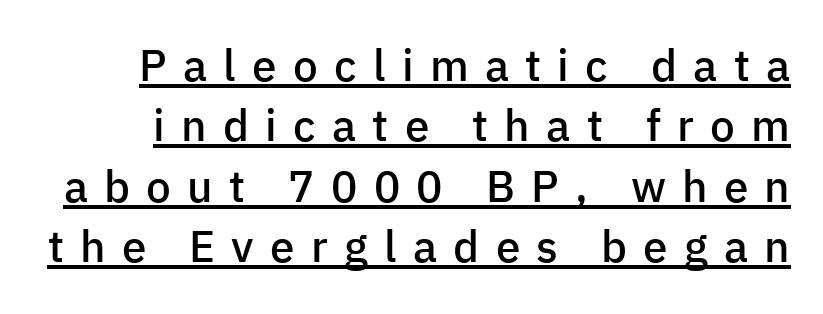
Here the designer chose a conventional face with non-uniform glyph widths. Line spacing here is normal. You could only call the tracking loose — the letters float apart. The letters stand upright; this is a roman face. Heft: intermediate — a semibold.
